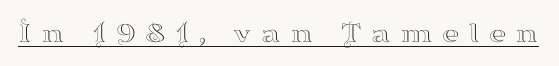
A typesetter would mark this as roman, not italic. The text was rendered using a seriffed face with decorative stroke endings. The letters advance in unequal steps, a hallmark of proportional type. A baseline rule has been typeset under these characters. The gaps between neighbouring characters are conspicuously large.
